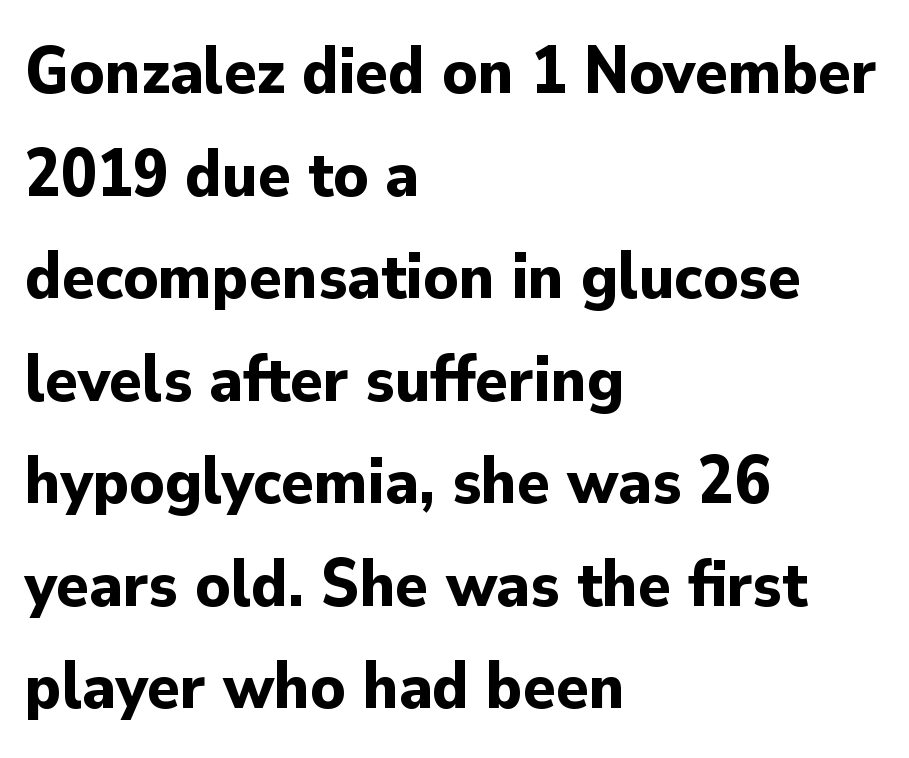
The image shows 67 px bold sans-serif type, upright; set left-aligned, normal line spacing (1.53x), normal letter spacing, not underlined; low stroke contrast and a small x-height.
